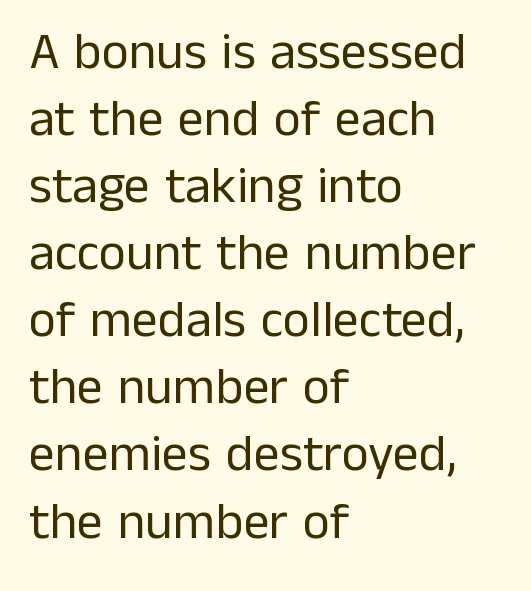
Q: Is the text bold? A: No.
Q: Is the text italic (slanted)? A: No, it is upright.
Q: Is the typeface a serif or a sans-serif typeface? A: Sans-serif.
Q: Is the text underlined? A: No.
Q: How is the paragraph aligned? A: Left-aligned.
Q: Is the spacing between letters normal or unusually wide? A: Normal.
Q: Is the spacing between lines tight, normal or loose? A: Normal.
Q: Width (condensed, normal, or wide)? A: Normal.
Q: Stroke contrast? A: Low.
Q: x-height? A: Medium.
Q: Monospaced? A: No.
